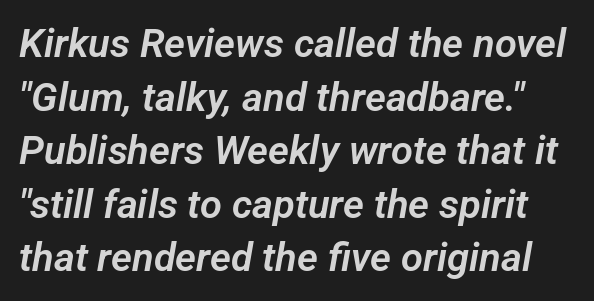
Q: Is the typeface a serif or a sans-serif typeface? A: Sans-serif.
Q: Is the text underlined? A: No.
Q: Is the spacing between letters normal or unusually wide? A: Normal.
Q: Is the spacing between lines tight, normal or loose? A: Normal.
Q: Width (condensed, normal, or wide)? A: Normal.
Q: Stroke contrast? A: Low.
Q: x-height? A: Medium.
Q: Monospaced? A: No.
